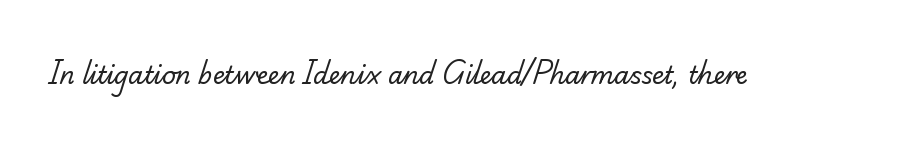
The image shows 24 px text type; set normal letter spacing, not underlined.
